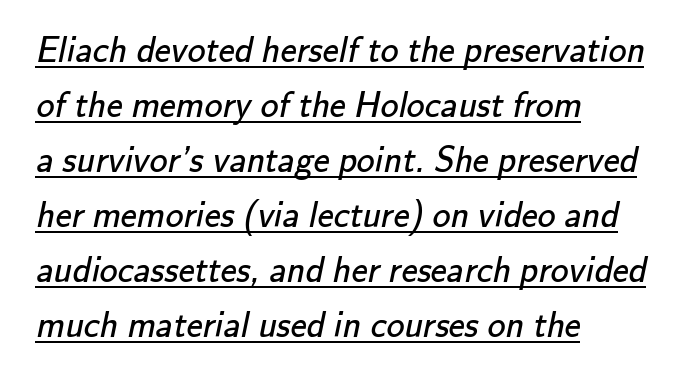
Q: Is the text bold? A: No.
Q: Is the typeface a serif or a sans-serif typeface? A: Sans-serif.
Q: Is the text underlined? A: Yes.
Q: How is the paragraph aligned? A: Left-aligned.
Q: Is the spacing between letters normal or unusually wide? A: Normal.
Q: Is the spacing between lines tight, normal or loose? A: Normal.
Q: Width (condensed, normal, or wide)? A: Normal.
Q: Stroke contrast? A: Low.
Q: x-height? A: Small.
Q: Monospaced? A: No.
